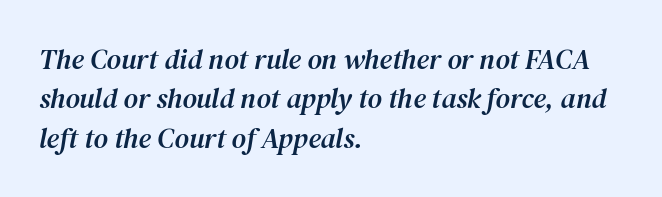
The ragged edge is on the right, which tells us the setting is flush left. A typesetter would label this face a serif. Descenders are the only things crossing below the line. Quick note: interline space is typical. Yep, that's italic — everything's leaning. Proportional: the letters do not fall into vertical columns.
